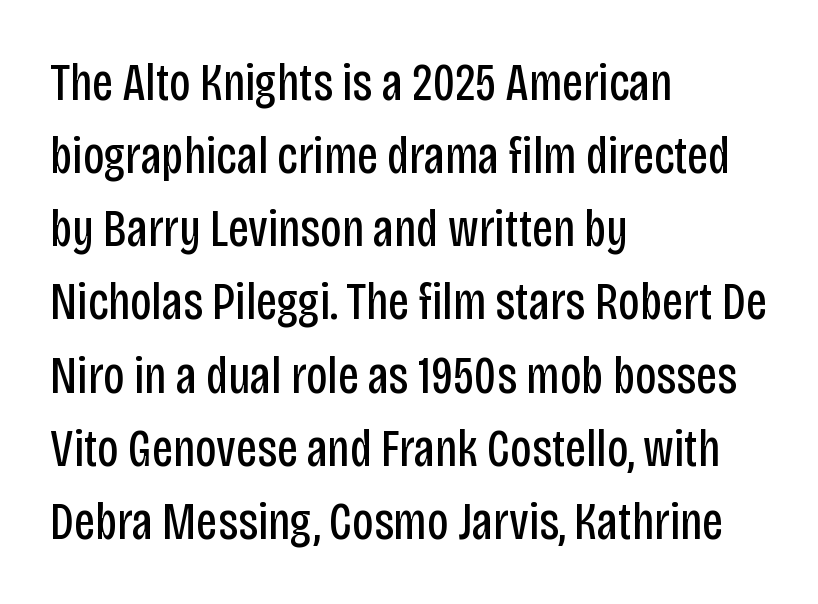
The image shows 53 px regular-weight, condensed sans-serif type, upright; set left-aligned, normal line spacing (1.38x), normal letter spacing, not underlined; low stroke contrast and a large x-height.
